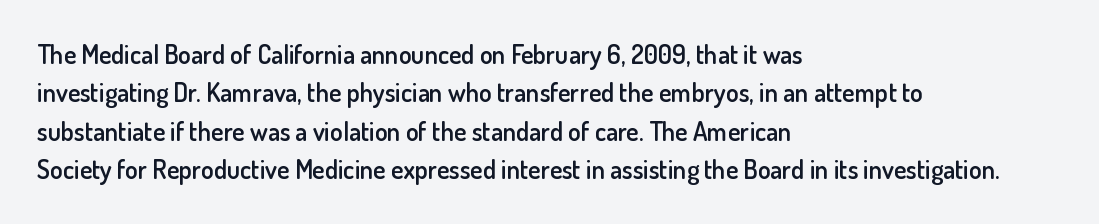
The image shows 26 px text type, upright; set left-aligned, normal line spacing (1.48x), normal letter spacing, not underlined.
